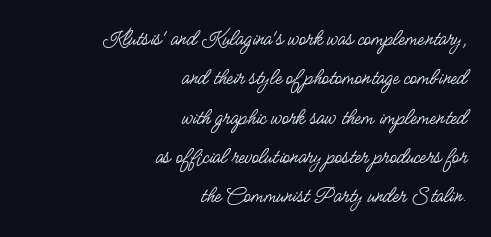
Beneath every word, the page is bare. A quiet, ordinary-to-light weight characterises the typeface. Alignment: flush right. The horizontal fit of the characters is conventional and even.
